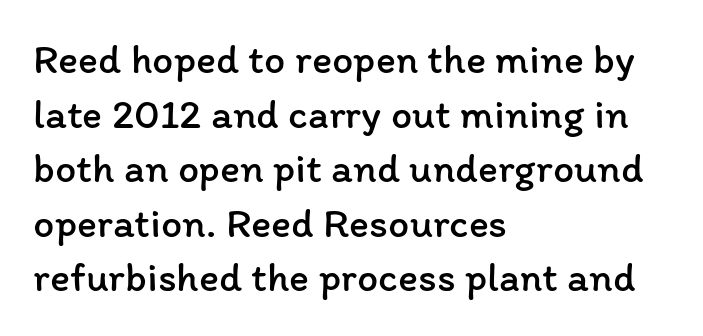
Q: Is the text bold? A: No.
Q: Is the text italic (slanted)? A: No, it is upright.
Q: Is the text underlined? A: No.
Q: How is the paragraph aligned? A: Left-aligned.
Q: Is the spacing between letters normal or unusually wide? A: Normal.
Q: Is the spacing between lines tight, normal or loose? A: Normal.
Q: Width (condensed, normal, or wide)? A: Normal.
Q: Stroke contrast? A: Low.
Q: x-height? A: Medium.
Q: Monospaced? A: No.
